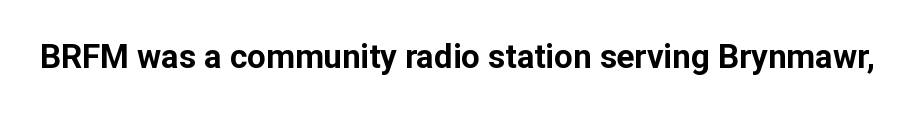
Q: Is the text bold? A: Yes.
Q: Is the text italic (slanted)? A: No, it is upright.
Q: Is the typeface a serif or a sans-serif typeface? A: Sans-serif.
Q: Is the text underlined? A: No.
Q: Is the spacing between letters normal or unusually wide? A: Normal.
Q: Width (condensed, normal, or wide)? A: Normal.
Q: Stroke contrast? A: Low.
Q: x-height? A: Medium.
Q: Monospaced? A: No.
